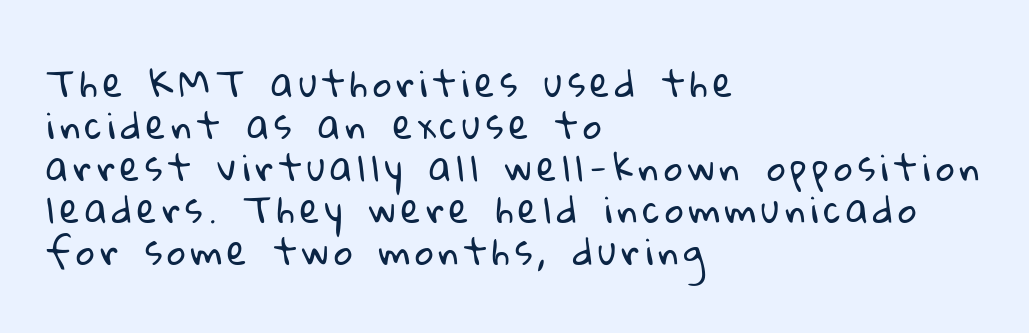
The rendering uses natural spacing where letterforms have individual widths. The setting favours the left margin, as ordinary paragraphs usually do. These glyphs show unthickened strokes, regular width or finer. Plain, unruled lines of type.
